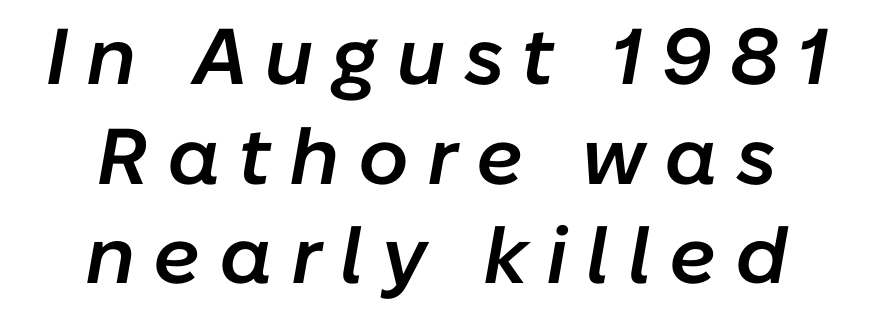
{"italic": "yes", "lean": "right", "slant_degrees": 10, "bold": "semi", "weight": "semibold", "width": "normal", "stroke_contrast": "low", "x_height": "medium", "monospaced": "no", "underline": "no", "line_spacing": "normal", "line_spacing_ratio": 1.26, "letter_spacing": "wide", "letter_spacing_em": 0.23, "glyph_px": 79}
